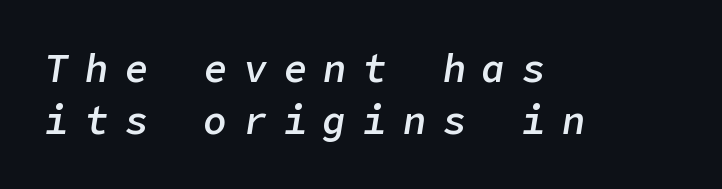
Q: Is the text bold? A: Semi-bold.
Q: Is the text italic (slanted)? A: Yes, it leans right by about 9 degrees.
Q: Is the text underlined? A: No.
Q: How is the paragraph aligned? A: Left-aligned.
Q: Is the spacing between letters normal or unusually wide? A: Unusually wide.
Q: Is the spacing between lines tight, normal or loose? A: Normal.
Q: Width (condensed, normal, or wide)? A: Normal.
Q: Stroke contrast? A: Low.
Q: x-height? A: Medium.
